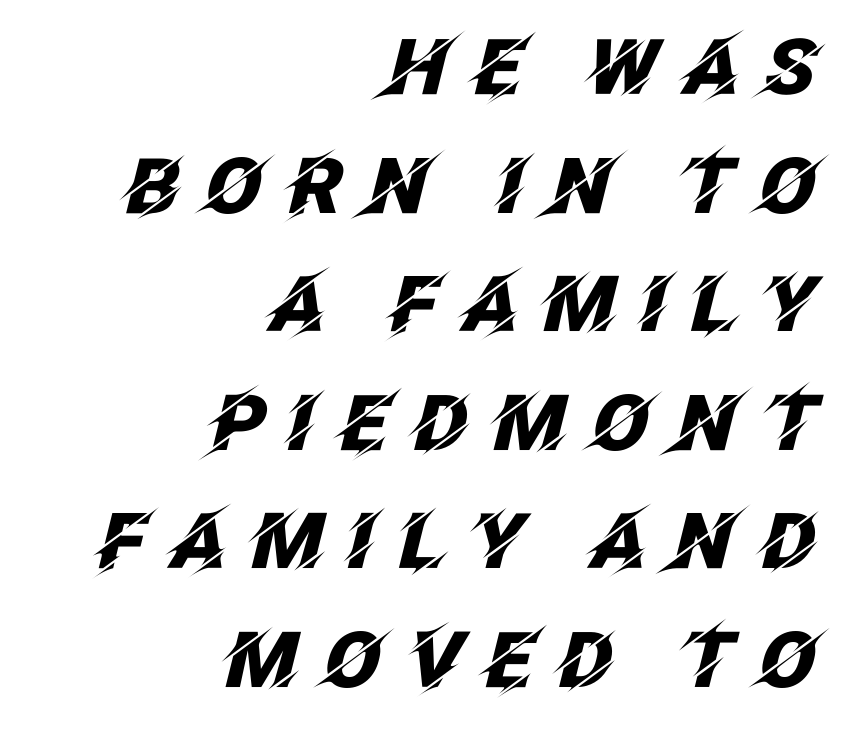
The image shows 77 px heavy type, italic (leaning right); set right-aligned, normal line spacing (1.54x), unusually wide letter spacing (+0.29 em), not underlined; low stroke contrast and a large x-height.
